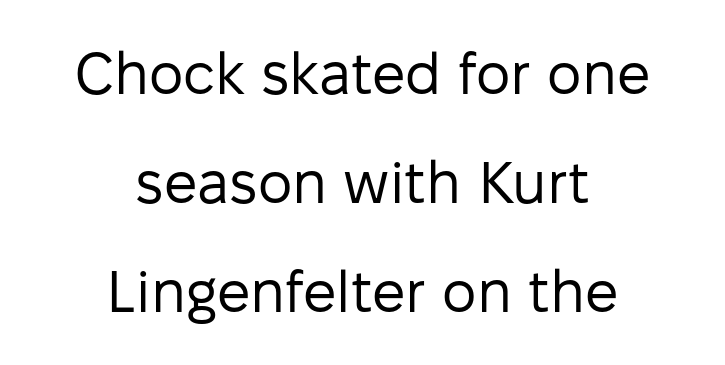
Q: Is the text bold? A: No.
Q: Is the text italic (slanted)? A: No, it is upright.
Q: Is the typeface a serif or a sans-serif typeface? A: Sans-serif.
Q: Is the text underlined? A: No.
Q: How is the paragraph aligned? A: Centered.
Q: Is the spacing between letters normal or unusually wide? A: Normal.
Q: Width (condensed, normal, or wide)? A: Normal.
Q: Stroke contrast? A: Low.
Q: x-height? A: Medium.
Q: Monospaced? A: No.
